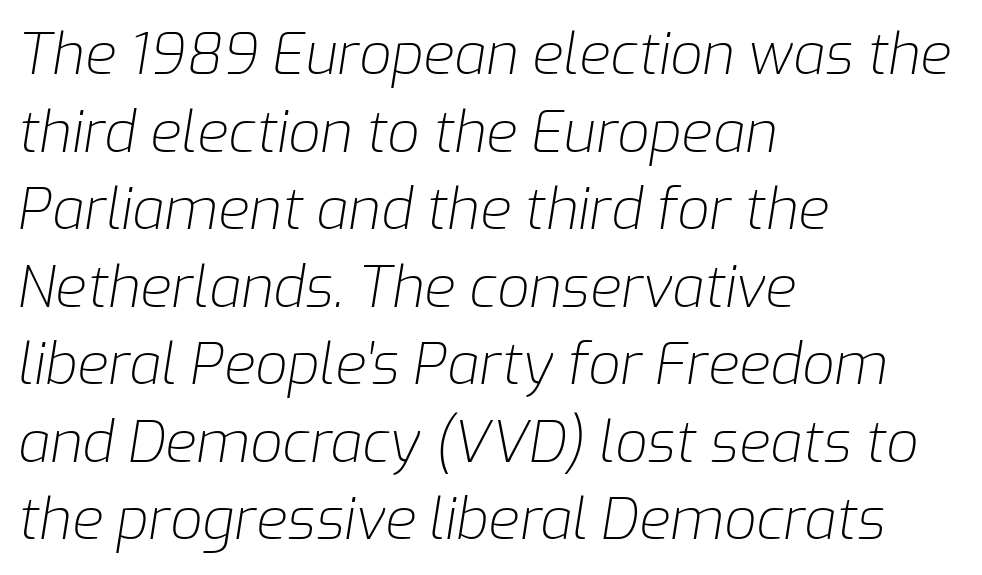
Is the type slanted? Yes — the strokes lean at a clear angle. This rendering features lettering with no underline. The block of text has a typical density, with ordinary space between rows. Does extra space separate the letters? No, they use regular spacing.
